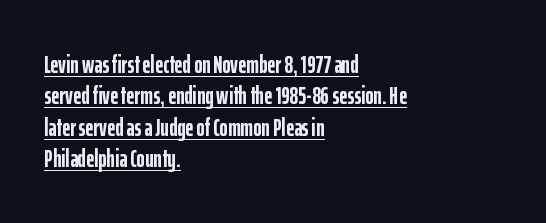
The passage shown is emphatically bold. Check the space under the baseline: a stroke is drawn there. One-word summary of the alignment: left. The type sits square on the baseline with zero lean.
